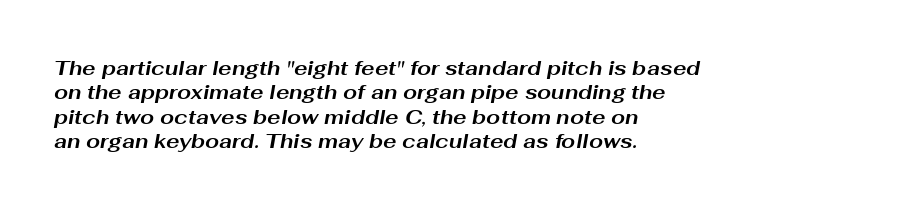
Q: Is the text bold? A: Yes.
Q: Is the text italic (slanted)? A: Yes, it leans right by about 10 degrees.
Q: Is the text underlined? A: No.
Q: How is the paragraph aligned? A: Left-aligned.
Q: Is the spacing between letters normal or unusually wide? A: Normal.
